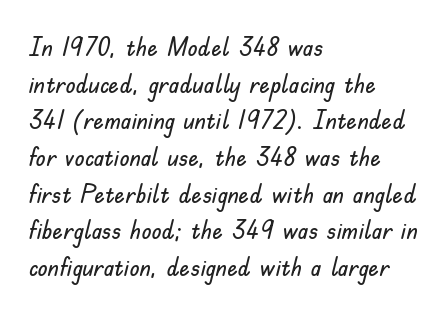
Here the glyphs are tracked normally, forming tight word shapes. Underline: absent. The lines are quadded left.
